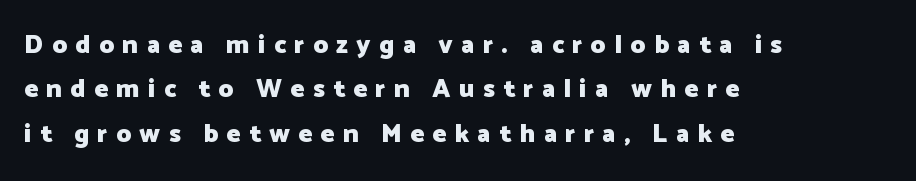
The glyphs have the mass of a bold cut. The type is letterspaced generously, with wide tracking. A student would call this left alignment; a typographer would say flush left, rag right. You can tell it's not italic because the verticals are truly vertical. Underline: absent.
